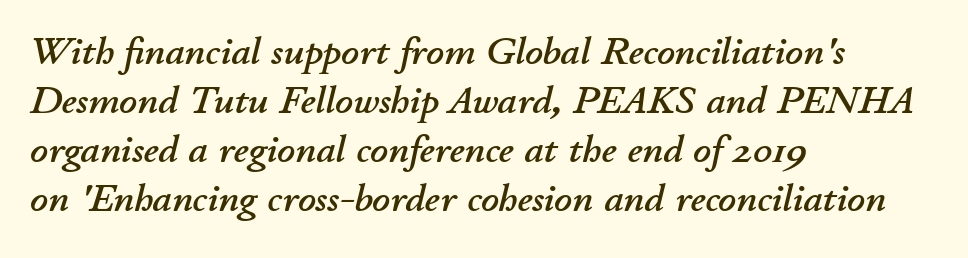
It's the slanting kind of type. Evenly set lines give the paragraph a standard silhouette. The passage shown is typed in a proportional face where columns would drift. The face used here is rendered with its standard letterfit. Beneath every word, the page is bare. Which margin do the lines hug? The left one — the right edge is uneven.
